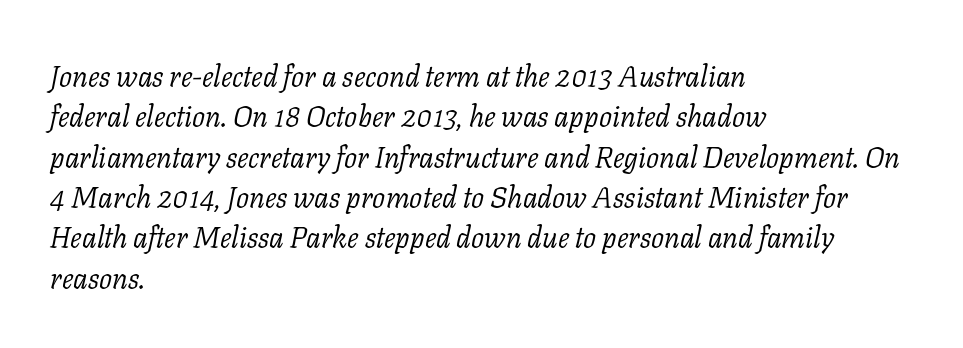
Q: Is the text bold? A: No.
Q: Is the text italic (slanted)? A: Yes, it leans right by about 11 degrees.
Q: Is the typeface a serif or a sans-serif typeface? A: Serif.
Q: Is the text underlined? A: No.
Q: How is the paragraph aligned? A: Left-aligned.
Q: Is the spacing between letters normal or unusually wide? A: Normal.
Q: Is the spacing between lines tight, normal or loose? A: Normal.
Q: Width (condensed, normal, or wide)? A: Normal.
Q: Stroke contrast? A: Low.
Q: x-height? A: Medium.
Q: Monospaced? A: No.
